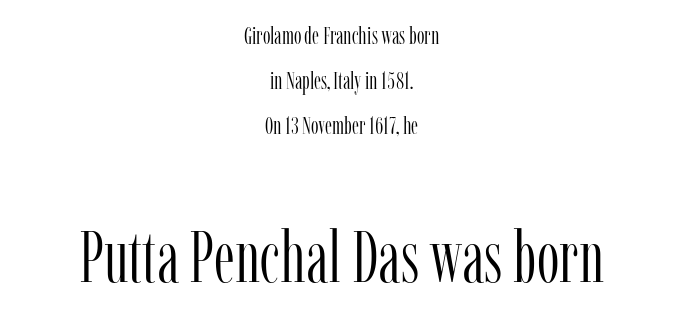
Q: Is the text bold? A: No.
Q: Is the text italic (slanted)? A: No, it is upright.
Q: Is the typeface a serif or a sans-serif typeface? A: Serif.
Q: Is the text underlined? A: No.
Q: How is the paragraph aligned? A: Centered.
Q: Is the spacing between letters normal or unusually wide? A: Normal.
Q: Which block of text is set in a larger size, the first (top) or the second (bottom)? A: The second (bottom) one.
Q: Width (condensed, normal, or wide)? A: Condensed.
Q: Stroke contrast? A: Low.
Q: x-height? A: Medium.
Q: Monospaced? A: No.
